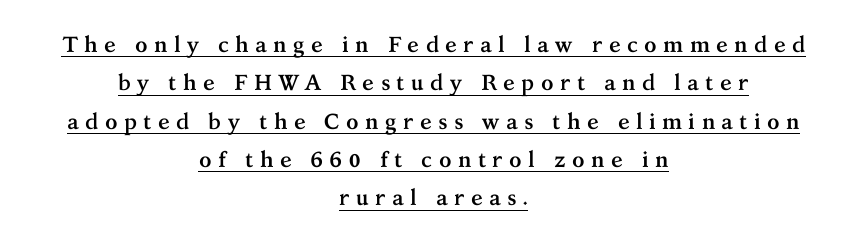
{"italic": "no", "bold": "yes", "underline": "yes", "align": "center", "line_spacing_ratio": 1.74, "letter_spacing": "wide", "letter_spacing_em": 0.28, "glyph_px": 22}
